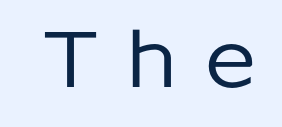
{"serif": "no", "italic": "no", "width": "normal", "stroke_contrast": "low", "x_height": "medium", "monospaced": "no", "underline": "no", "letter_spacing": "wide", "letter_spacing_em": 0.34, "glyph_px": 78}
